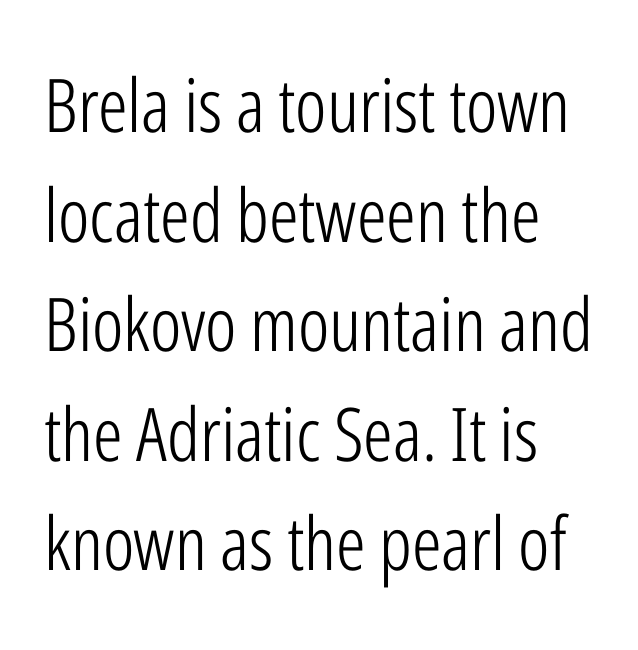
Q: Is the text bold? A: No.
Q: Is the text italic (slanted)? A: No, it is upright.
Q: Is the typeface a serif or a sans-serif typeface? A: Sans-serif.
Q: Is the text underlined? A: No.
Q: How is the paragraph aligned? A: Left-aligned.
Q: Is the spacing between letters normal or unusually wide? A: Normal.
Q: Is the spacing between lines tight, normal or loose? A: Normal.
Q: Width (condensed, normal, or wide)? A: Condensed.
Q: Stroke contrast? A: Low.
Q: x-height? A: Medium.
Q: Monospaced? A: No.
